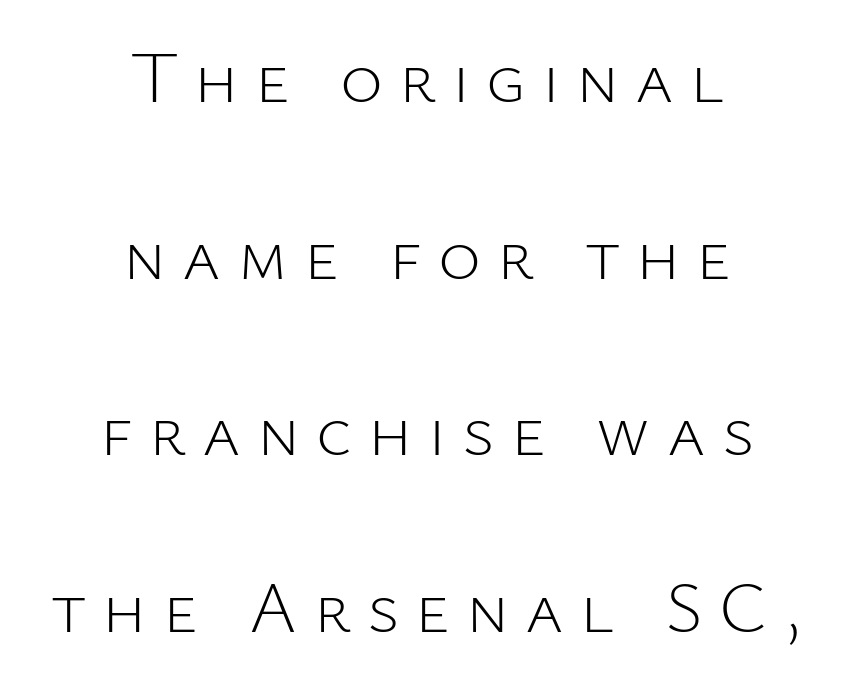
{"serif": "no", "italic": "no", "bold": "no", "weight": "light", "width": "normal", "stroke_contrast": "low", "x_height": "medium", "monospaced": "no", "underline": "no", "align": "center", "line_spacing": "loose", "line_spacing_ratio": 2.42, "letter_spacing": "wide", "letter_spacing_em": 0.22, "glyph_px": 73}
